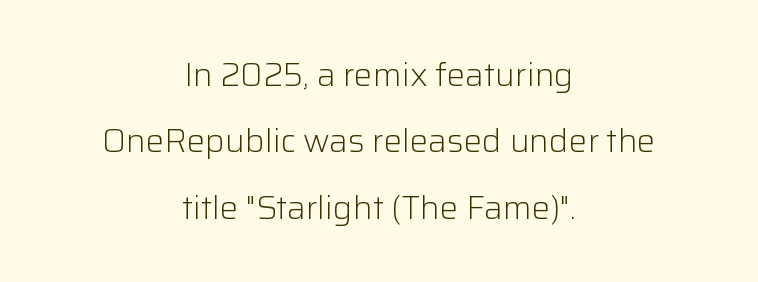
Q: Is the text bold? A: No.
Q: Is the text italic (slanted)? A: No, it is upright.
Q: Is the typeface a serif or a sans-serif typeface? A: Sans-serif.
Q: Is the text underlined? A: No.
Q: How is the paragraph aligned? A: Centered.
Q: Is the spacing between letters normal or unusually wide? A: Normal.
Q: Is the spacing between lines tight, normal or loose? A: Loose.
Q: Width (condensed, normal, or wide)? A: Normal.
Q: Stroke contrast? A: Low.
Q: x-height? A: Medium.
Q: Monospaced? A: No.
